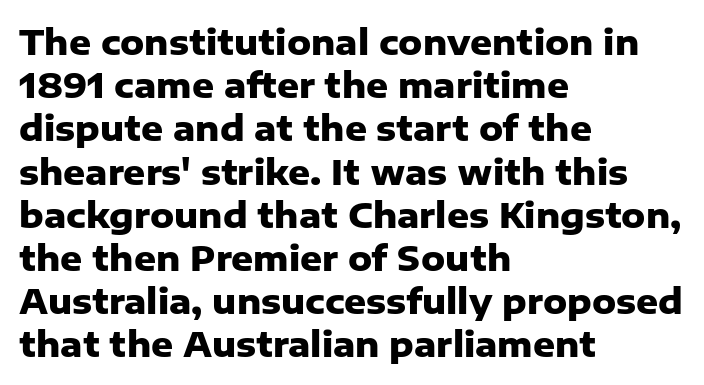
Each letter keeps its own natural width here, so spacing adapts to shape. This sample uses an upright cut, with every glyph sitting square on the baseline. Reading down the column, the eye jumps a familiar distance to each next line. This is sans-serif lettering, the kind often seen on screens and signage.
